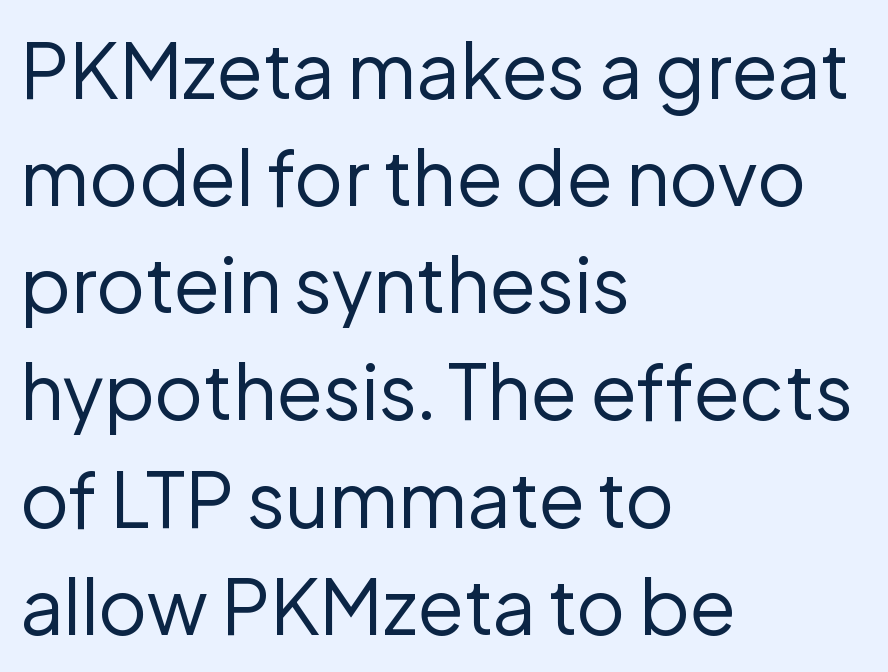
The image shows 76 px regular-weight sans-serif type, upright; set left-aligned, normal line spacing (1.41x), normal letter spacing, not underlined; low stroke contrast and a medium x-height.
